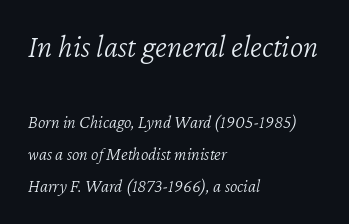
Q: Is the text bold? A: No.
Q: Is the text italic (slanted)? A: Yes, it leans right by about 12 degrees.
Q: Is the text underlined? A: No.
Q: How is the paragraph aligned? A: Left-aligned.
Q: Is the spacing between letters normal or unusually wide? A: Normal.
Q: Which block of text is set in a larger size, the first (top) or the second (bottom)? A: The first (top) one.
Q: Width (condensed, normal, or wide)? A: Normal.
Q: Stroke contrast? A: Low.
Q: x-height? A: Medium.
Q: Monospaced? A: No.
